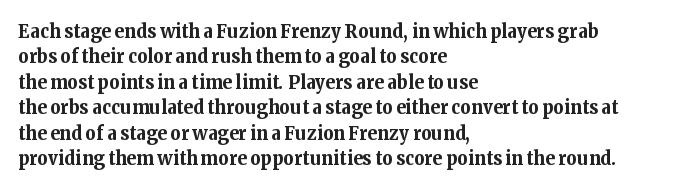
{"italic": "no", "bold": "yes", "underline": "no", "align": "left", "line_spacing": "normal", "line_spacing_ratio": 1.27, "letter_spacing": "normal", "letter_spacing_em": 0.0, "glyph_px": 20}
